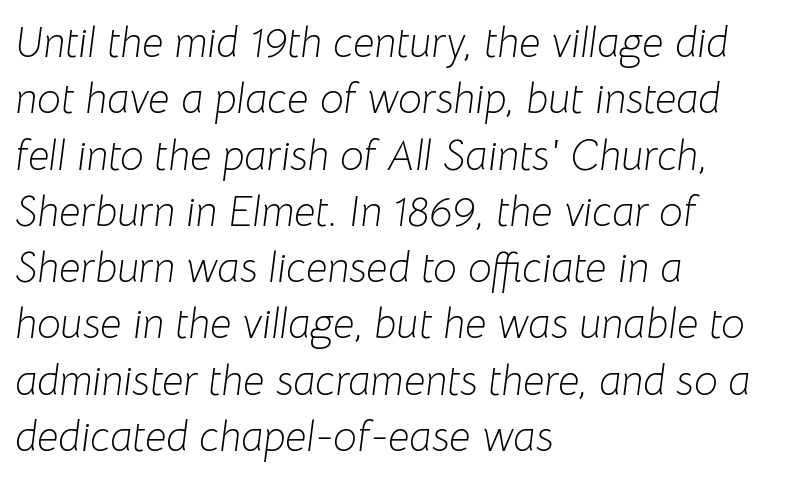
Q: Is the text bold? A: No.
Q: Is the text italic (slanted)? A: Yes, it leans right by about 8 degrees.
Q: Is the text underlined? A: No.
Q: How is the paragraph aligned? A: Left-aligned.
Q: Is the spacing between letters normal or unusually wide? A: Normal.
Q: Is the spacing between lines tight, normal or loose? A: Normal.
Q: Width (condensed, normal, or wide)? A: Normal.
Q: Stroke contrast? A: Low.
Q: x-height? A: Medium.
Q: Monospaced? A: No.
